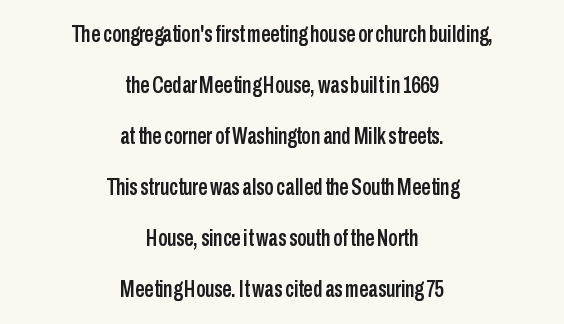
Q: Is the text italic (slanted)? A: No, it is upright.
Q: Is the text underlined? A: No.
Q: How is the paragraph aligned? A: Centered.
Q: Is the spacing between letters normal or unusually wide? A: Normal.
Q: Is the spacing between lines tight, normal or loose? A: Loose.
